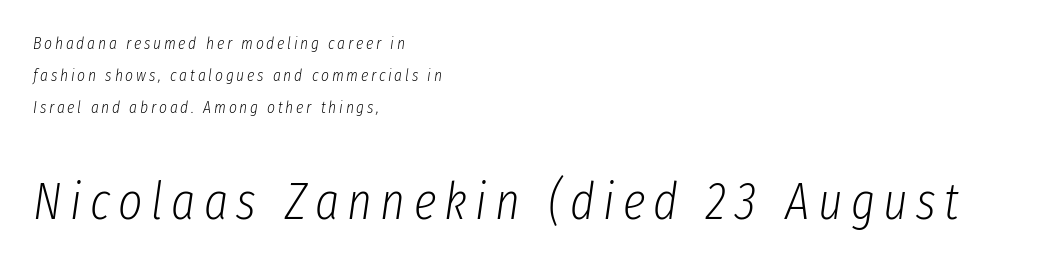
Vertical stems look standard width or narrower in stroke. Glance below the letters and you will spot only blank space. The rendering uses natural spacing where letterforms have individual widths. The more generous point size was reserved for the lower chunk. The font's italic variant was chosen for this text.
